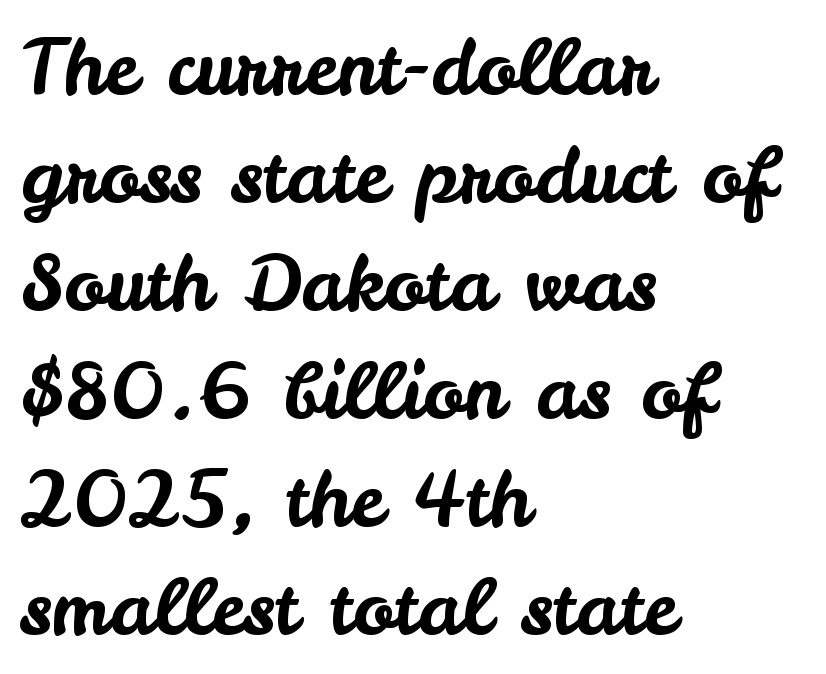
The image shows 76 px sans-serif type; set left-aligned, normal line spacing (1.42x), normal letter spacing, not underlined; low stroke contrast and a small x-height.
